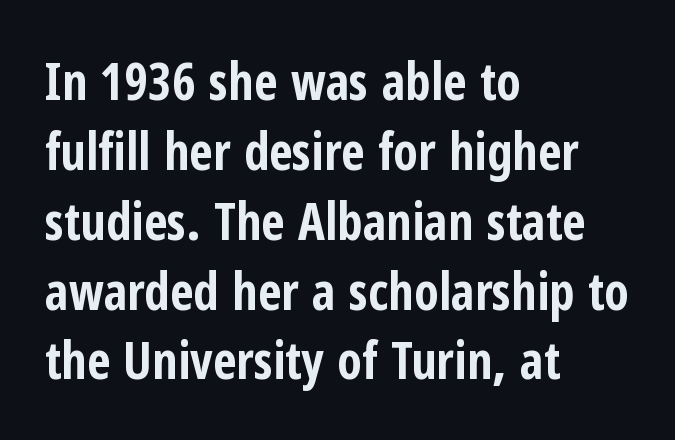
{"serif": "no", "italic": "no", "bold": "yes", "weight": "bold", "width": "condensed", "stroke_contrast": "low", "x_height": "medium", "monospaced": "no", "underline": "no", "align": "left", "line_spacing": "normal", "line_spacing_ratio": 1.37, "letter_spacing": "normal", "letter_spacing_em": 0.0, "glyph_px": 51}
